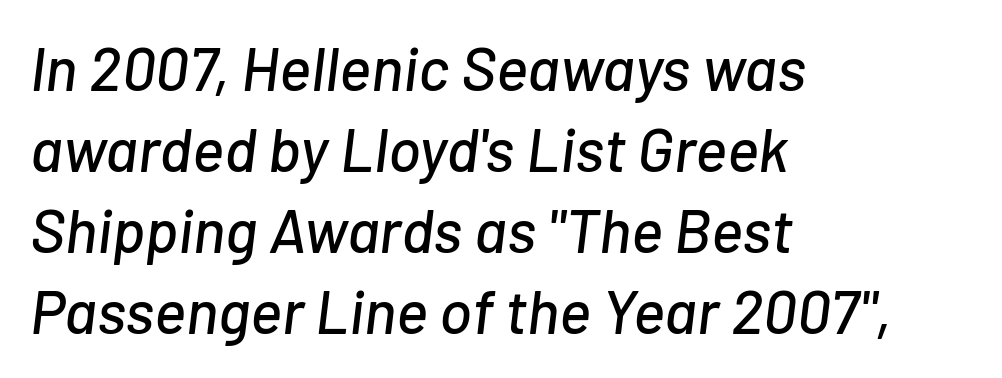
A clean baseline with only descenders dipping below it. The gaps between neighbouring characters are ordinary and unremarkable. The lines sit at an ordinary, default distance from one another. Spacing verdict: proportional, widths tailored to each character. The font's italic variant was chosen for this text.
